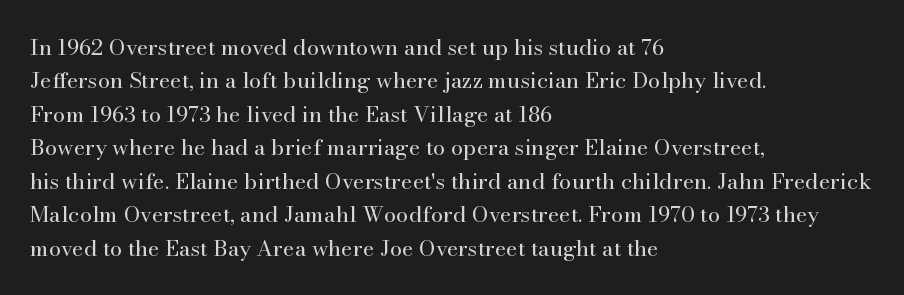
{"italic": "no", "bold": "no", "underline": "no", "align": "left", "line_spacing": "normal", "line_spacing_ratio": 1.52, "letter_spacing": "normal", "letter_spacing_em": 0.0, "glyph_px": 22}
